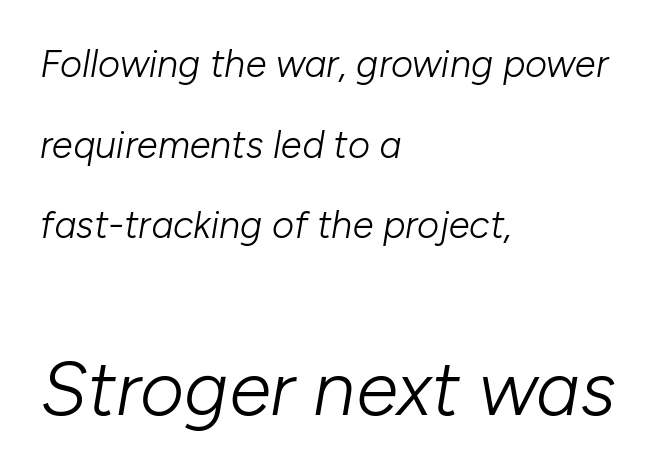
The text block is weighted toward the left margin, trailing off unevenly rightward. In terms of posture, this sample is oblique. Heft: none added — not bold. Spacing between characters is what you'd get straight out of the box. Check the space under the baseline: it is left empty.
